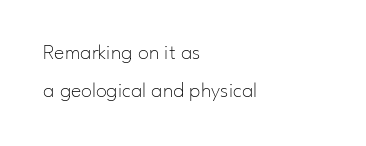
The image shows 22 px text type, upright; set left-aligned, line spacing 1.73x, normal letter spacing, not underlined.
